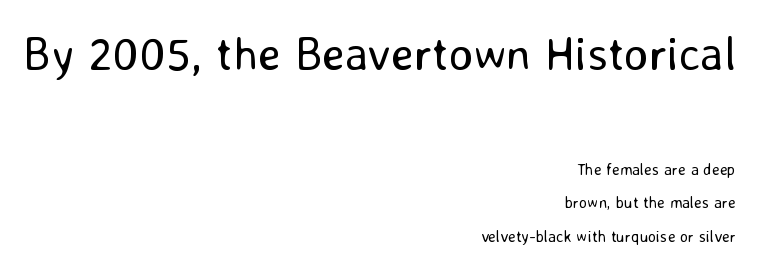
{"serif": "no", "italic": "no", "bold": "no", "weight": "regular", "width": "normal", "stroke_contrast": "low", "x_height": "medium", "monospaced": "no", "underline": "no", "align": "right", "line_spacing": "loose", "line_spacing_ratio": 2.09, "letter_spacing": "normal", "letter_spacing_em": 0.0, "larger_block": "first", "size_ratio": 2.94, "glyph_px": 47}
